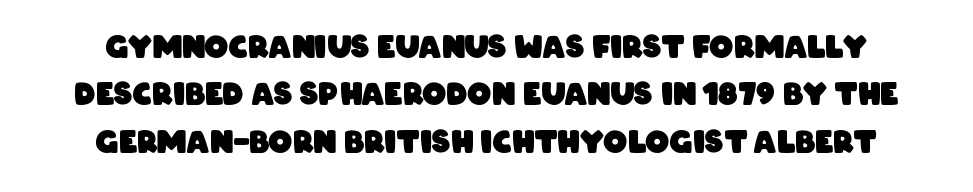
The letterforms sit shoulder to shoulder at normal distance. The strokes are fattened all the way to bold. The face used here is a sans, in the tradition of grotesques and geometrics. The space between consecutive lines is moderate. Beneath every word, the page is bare. The rendering uses natural spacing where letterforms have individual widths.
